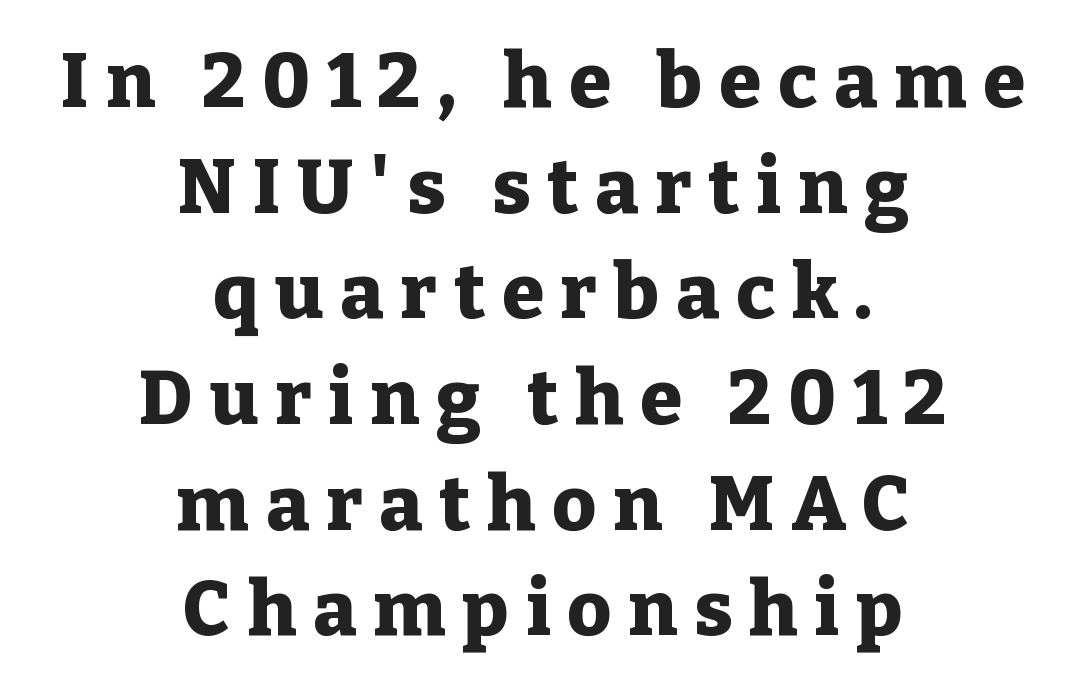
The image shows 76 px heavy serif type, upright; set centered, normal line spacing (1.39x), unusually wide letter spacing (+0.22 em), not underlined; low stroke contrast and a medium x-height.
